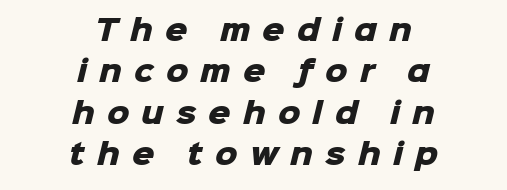
Looks like regular typesetting: each glyph gets only the width it needs. Vertical spacing — default. The text was rendered using a sans face with plain stroke endings. Strong, thick strokes mark this as bold type. Just letters on the line, the space beneath them empty.
